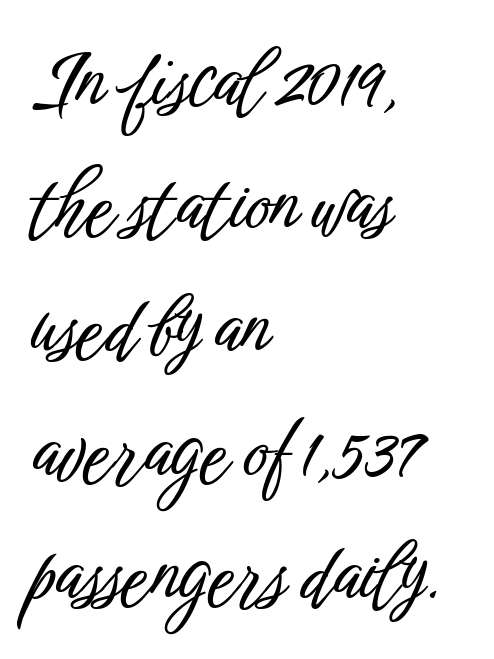
The image shows 77 px condensed sans-serif type; set left-aligned, normal line spacing (1.6x), normal letter spacing, not underlined; low stroke contrast and a medium x-height.
